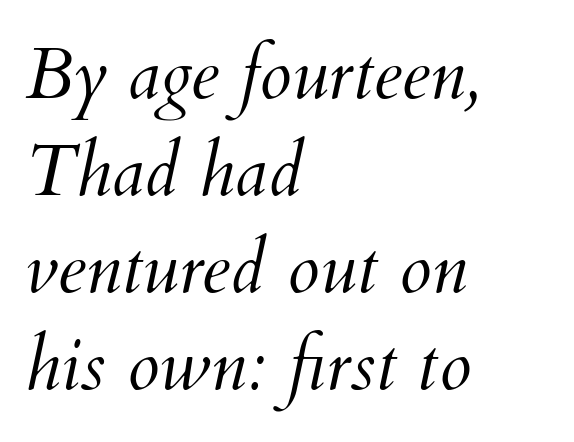
Q: Is the text bold? A: No.
Q: Is the text italic (slanted)? A: Yes, it leans right by about 12 degrees.
Q: Is the text underlined? A: No.
Q: How is the paragraph aligned? A: Left-aligned.
Q: Is the spacing between letters normal or unusually wide? A: Normal.
Q: Is the spacing between lines tight, normal or loose? A: Normal.
Q: Width (condensed, normal, or wide)? A: Normal.
Q: Stroke contrast? A: Medium.
Q: x-height? A: Small.
Q: Monospaced? A: No.
